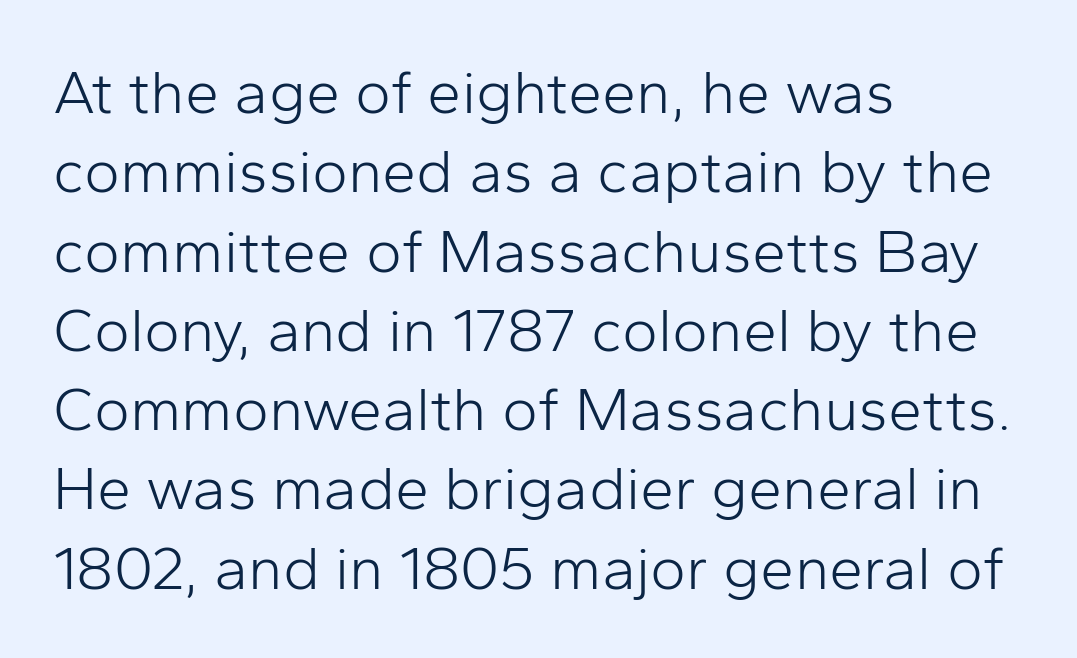
The axis of the letterforms is exactly vertical. Underline: absent. To sum up the face: it is a sans, with no serifs. Horizontally, the lines are justified to the leading edge only. Looks like regular typesetting: each glyph gets only the width it needs. Line spacing here is normal.
